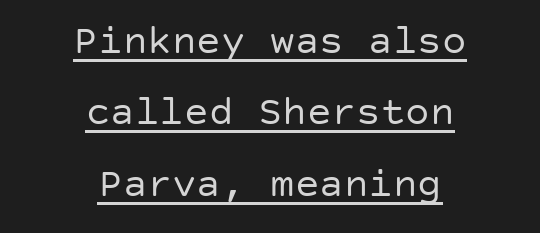
Q: Is the text bold? A: No.
Q: Is the text italic (slanted)? A: No, it is upright.
Q: Is the typeface a serif or a sans-serif typeface? A: Sans-serif.
Q: Is the text underlined? A: Yes.
Q: How is the paragraph aligned? A: Centered.
Q: Is the spacing between letters normal or unusually wide? A: Normal.
Q: Width (condensed, normal, or wide)? A: Normal.
Q: Stroke contrast? A: Low.
Q: x-height? A: Large.
